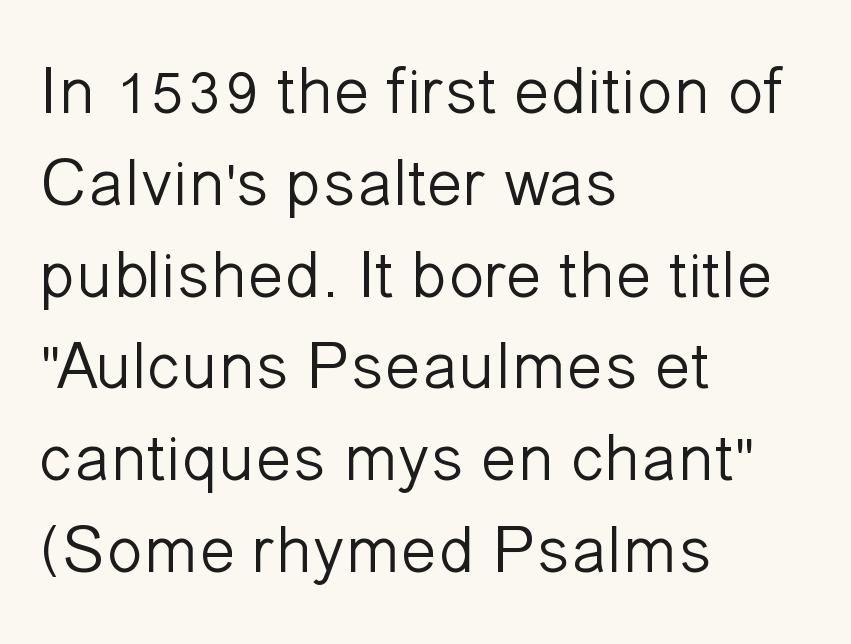
Q: Is the text bold? A: No.
Q: Is the text italic (slanted)? A: No, it is upright.
Q: Is the typeface a serif or a sans-serif typeface? A: Sans-serif.
Q: Is the text underlined? A: No.
Q: How is the paragraph aligned? A: Left-aligned.
Q: Is the spacing between letters normal or unusually wide? A: Normal.
Q: Is the spacing between lines tight, normal or loose? A: Normal.
Q: Width (condensed, normal, or wide)? A: Normal.
Q: Stroke contrast? A: Low.
Q: x-height? A: Medium.
Q: Monospaced? A: No.
